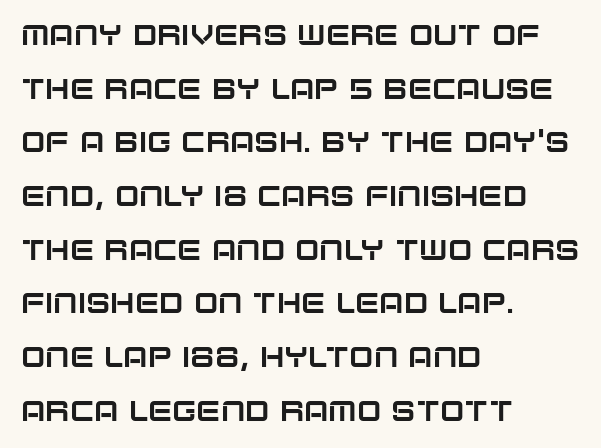
The image shows 29 px sans-serif type, upright; set left-aligned, line spacing 1.85x, normal letter spacing, not underlined; low stroke contrast and a large x-height.
